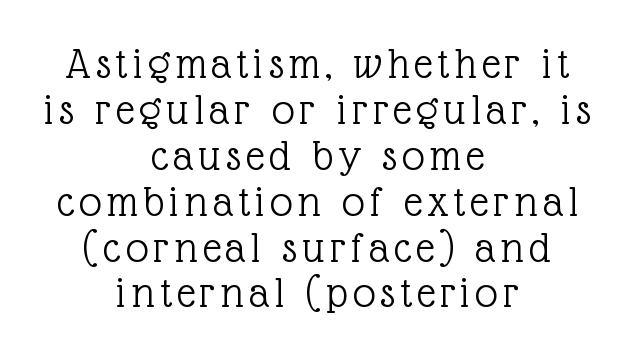
The image shows 45 px light serif type, upright; set centered, tight line spacing (1.02x), not underlined; a medium x-height.
